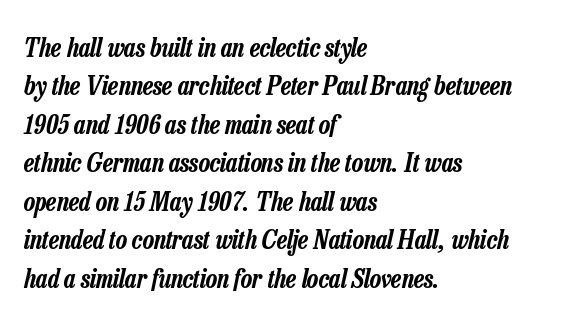
{"italic": "yes", "lean": "right", "slant_degrees": 13, "underline": "no", "align": "left", "line_spacing": "normal", "line_spacing_ratio": 1.48, "letter_spacing": "normal", "letter_spacing_em": 0.0, "glyph_px": 26}
